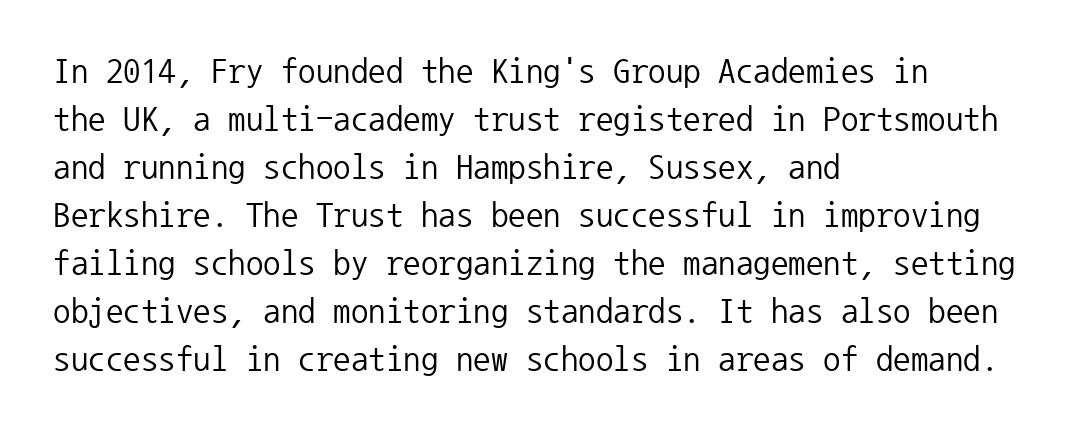
Casual observation: everything's shoved over to the left. Nobody touched the tracking dial on this one. Baseline-to-baseline distance is the conventional proportion of letter height. Each stroke keeps to a modest, everyday thickness or less.
